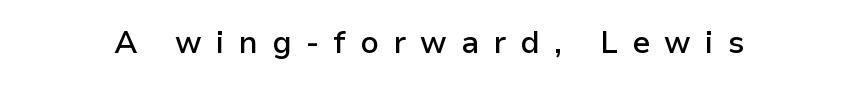
Inter-character spacing is expanded well beyond the font's built-in metrics. You could not count columns in this text — the font is proportionally spaced. Lines of text with bare space underneath. Stems and bowls a touch heavier than normal — semibold. Does the type have serifs? No, each stem ends abruptly. Tall strokes in this sample are plumb rather than angled.
